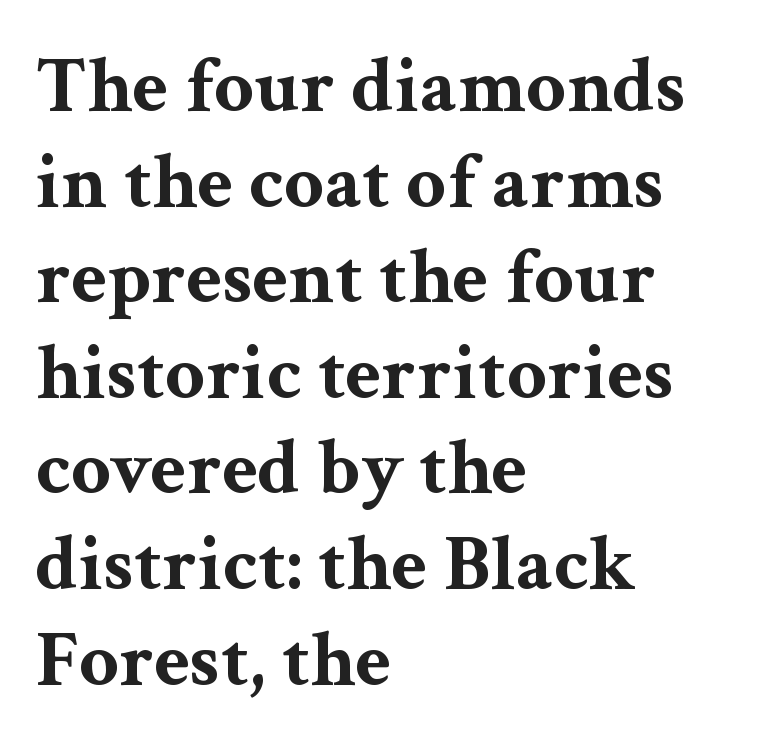
Layout note: lines flush left. Its strokes are broad and dark, the hallmark of bold type. Note the varied advance widths — an 'i' is clearly narrower than an 'm'. The axis of the letterforms is exactly vertical. Compared with typical body copy, the letter spacing here is the same. Descenders are the only things crossing below the line.
